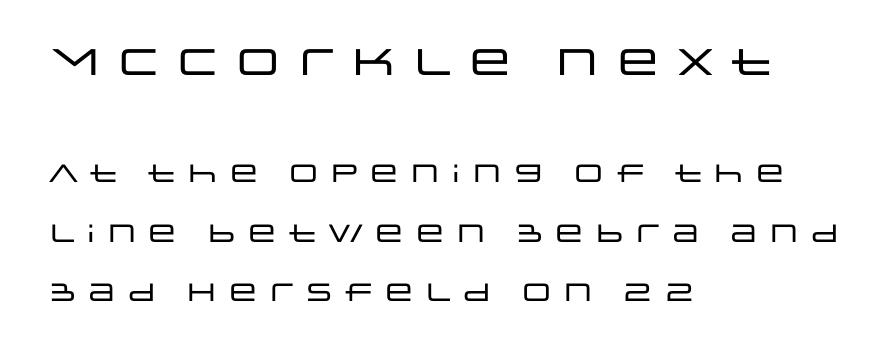
{"serif": "no", "italic": "no", "width": "wide", "stroke_contrast": "low", "x_height": "large", "monospaced": "no", "underline": "no", "align": "left", "line_spacing": "loose", "line_spacing_ratio": 2.37, "larger_block": "first", "size_ratio": 1.48, "glyph_px": 37}
